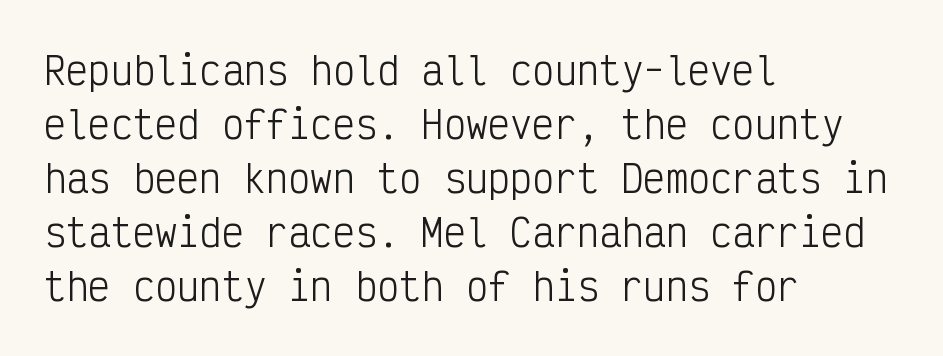
Q: Is the text bold? A: No.
Q: Is the text italic (slanted)? A: No, it is upright.
Q: Is the typeface a serif or a sans-serif typeface? A: Sans-serif.
Q: Is the text underlined? A: No.
Q: How is the paragraph aligned? A: Left-aligned.
Q: Is the spacing between letters normal or unusually wide? A: Normal.
Q: Is the spacing between lines tight, normal or loose? A: Normal.
Q: Width (condensed, normal, or wide)? A: Condensed.
Q: Stroke contrast? A: Low.
Q: x-height? A: Medium.
Q: Monospaced? A: Yes.
